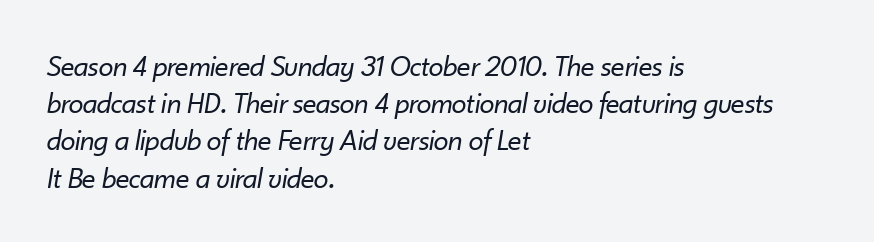
Q: Is the text bold? A: No.
Q: Is the text italic (slanted)? A: Yes, it leans right by about 10 degrees.
Q: Is the text underlined? A: No.
Q: How is the paragraph aligned? A: Left-aligned.
Q: Is the spacing between letters normal or unusually wide? A: Normal.
Q: Width (condensed, normal, or wide)? A: Normal.
Q: Stroke contrast? A: Low.
Q: x-height? A: Small.
Q: Monospaced? A: No.
